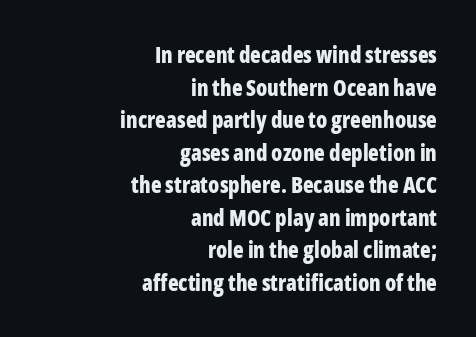
{"italic": "no", "bold": "yes", "underline": "no", "align": "right", "line_spacing": "normal", "line_spacing_ratio": 1.48, "letter_spacing": "normal", "letter_spacing_em": 0.0, "glyph_px": 22}
